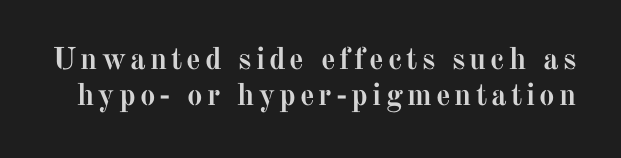
{"serif": "yes", "italic": "no", "bold": "yes", "weight": "semibold", "width": "normal", "stroke_contrast": "medium", "x_height": "medium", "monospaced": "no", "underline": "no", "line_spacing": "tight", "line_spacing_ratio": 1.15, "glyph_px": 31}
